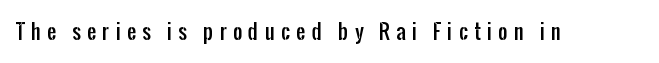
{"italic": "no", "underline": "no", "letter_spacing": "wide", "letter_spacing_em": 0.32, "glyph_px": 20}
